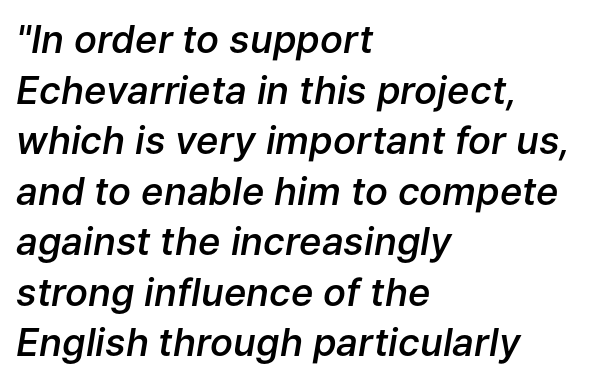
The image shows 38 px semibold type, italic (leaning right); set left-aligned, normal line spacing (1.33x), normal letter spacing, not underlined; low stroke contrast and a medium x-height.
